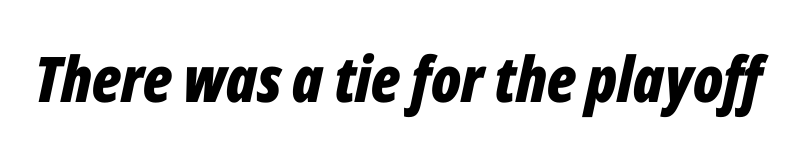
Q: Is the text bold? A: Yes.
Q: Is the text italic (slanted)? A: Yes, it leans right by about 12 degrees.
Q: Is the text underlined? A: No.
Q: Is the spacing between letters normal or unusually wide? A: Normal.
Q: Width (condensed, normal, or wide)? A: Condensed.
Q: Stroke contrast? A: Low.
Q: x-height? A: Medium.
Q: Monospaced? A: No.
